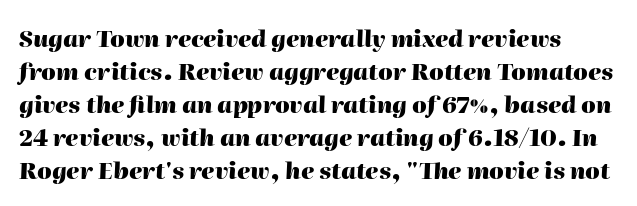
Look at the stroke-to-counter ratio: heavy, a bold. Check the space under the baseline: it is left empty. The specimen reads as italic at a glance. Compared with typical paragraphs, the rows here are spaced about the same.
